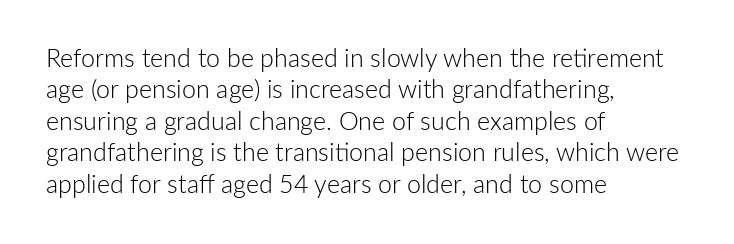
{"italic": "no", "bold": "no", "underline": "no", "align": "left", "line_spacing": "normal", "line_spacing_ratio": 1.26, "letter_spacing": "normal", "letter_spacing_em": 0.0, "glyph_px": 25}
